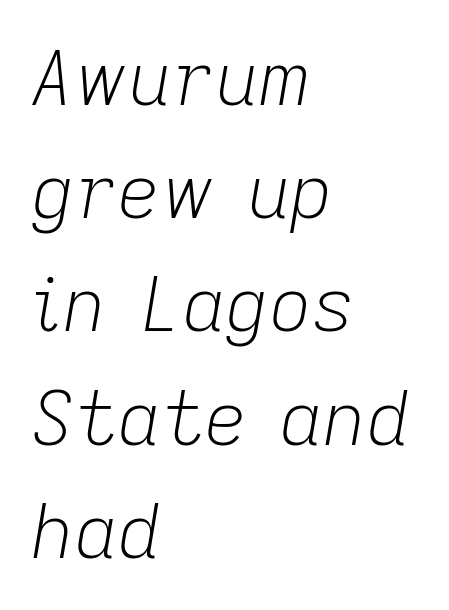
Designer's note — italics engaged. Weight: not bold — regular or lighter. Character widths vary here, with narrow letters taking less room than wide ones. Compared with a centered layout, this one pins lines to the left instead.
